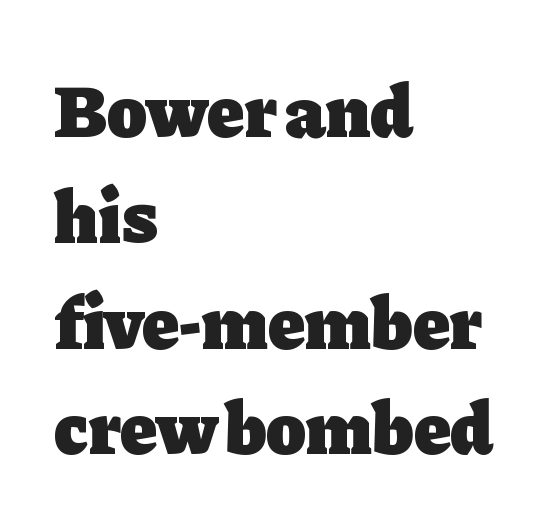
Q: Is the text bold? A: Yes.
Q: Is the text italic (slanted)? A: No, it is upright.
Q: Is the typeface a serif or a sans-serif typeface? A: Serif.
Q: Is the text underlined? A: No.
Q: How is the paragraph aligned? A: Left-aligned.
Q: Is the spacing between letters normal or unusually wide? A: Normal.
Q: Is the spacing between lines tight, normal or loose? A: Normal.
Q: Width (condensed, normal, or wide)? A: Normal.
Q: Stroke contrast? A: Low.
Q: x-height? A: Medium.
Q: Monospaced? A: No.
